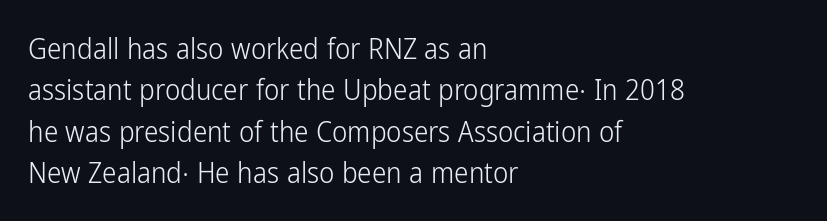
The image shows 29 px light, condensed sans-serif type, upright; set left-aligned, normal line spacing (1.43x), normal letter spacing, not underlined; low stroke contrast and a medium x-height.
